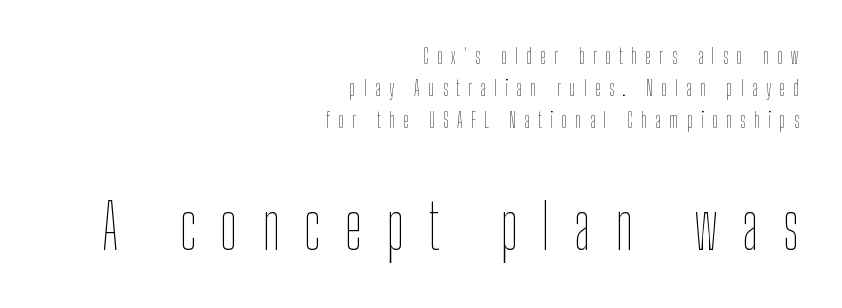
Q: Is the text bold? A: No.
Q: Is the text italic (slanted)? A: No, it is upright.
Q: Is the text underlined? A: No.
Q: How is the paragraph aligned? A: Right-aligned.
Q: Is the spacing between letters normal or unusually wide? A: Unusually wide.
Q: Is the spacing between lines tight, normal or loose? A: Normal.
Q: Which block of text is set in a larger size, the first (top) or the second (bottom)? A: The second (bottom) one.
Q: Width (condensed, normal, or wide)? A: Condensed.
Q: Stroke contrast? A: Low.
Q: x-height? A: Medium.
Q: Monospaced? A: No.
